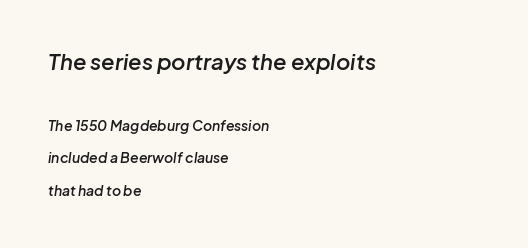
The lines are quadded left. Descenders hang freely into open space. Caption: standard tracking, unaltered. These words are printed semibold, heavier than regular yet not bold. Whoever set this made the first block the dominant, larger element. Each new line begins a long way beneath the previous one.
